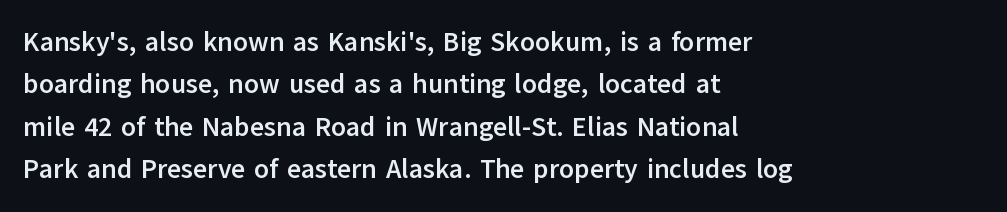
{"italic": "no", "bold": "yes", "underline": "no", "align": "left", "line_spacing": "normal", "line_spacing_ratio": 1.57, "letter_spacing": "normal", "letter_spacing_em": 0.0, "glyph_px": 27}
